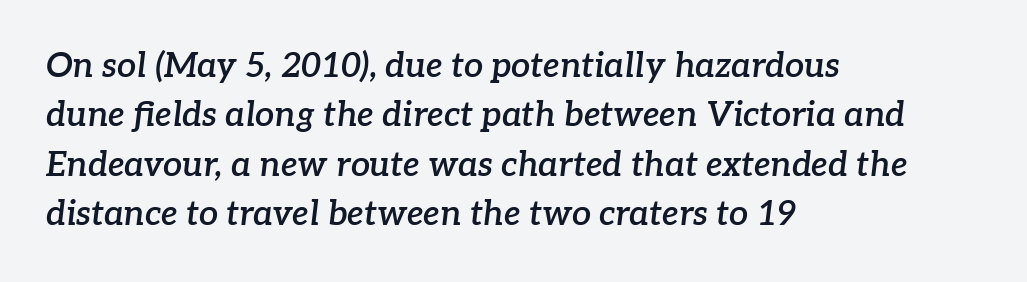
Reading down the block, your eye returns to a fixed left position each line. Compared with typical paragraphs, the rows here are spaced about the same. A fair bit of extra ink — the face is semibold, not bold. The rendering applies a slant to the glyphs. Only glyphs here, with clear space below each row. Small tapered or slab feet sit at the stroke ends, so this counts as serif.
